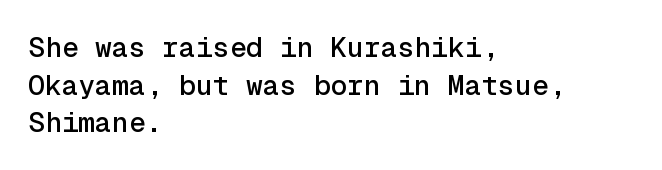
The image shows 28 px sans-serif type, upright, monospaced; set left-aligned, normal line spacing (1.34x), normal letter spacing, not underlined; a medium x-height.
